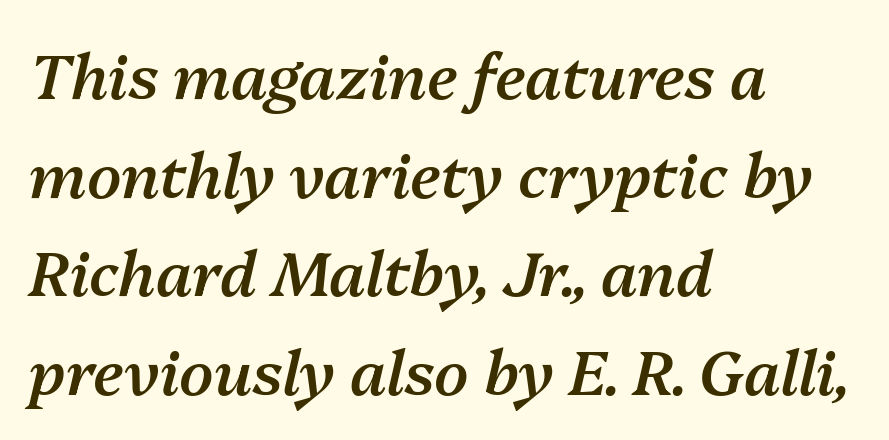
{"italic": "yes", "lean": "right", "slant_degrees": 13, "bold": "semi", "weight": "semibold", "width": "normal", "stroke_contrast": "medium", "x_height": "medium", "monospaced": "no", "underline": "no", "align": "left", "line_spacing": "normal", "line_spacing_ratio": 1.59, "letter_spacing": "normal", "letter_spacing_em": 0.0, "glyph_px": 62}
